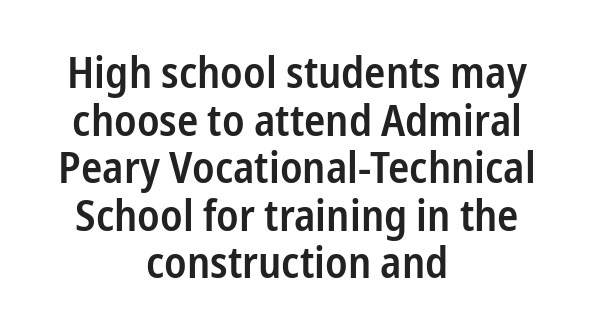
The image shows 44 px semibold, condensed sans-serif type, upright; set centered, tight line spacing (1.08x), normal letter spacing, not underlined; low stroke contrast and a medium x-height.
